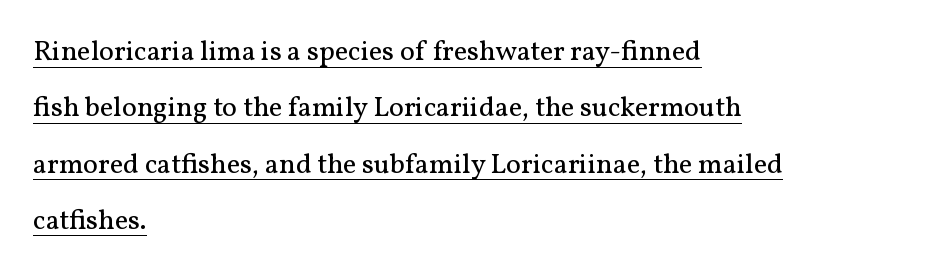
{"serif": "yes", "italic": "no", "bold": "no", "weight": "regular", "width": "normal", "stroke_contrast": "medium", "x_height": "medium", "monospaced": "no", "underline": "yes", "align": "left", "line_spacing": "loose", "line_spacing_ratio": 2.01, "letter_spacing": "normal", "letter_spacing_em": 0.0, "glyph_px": 28}
